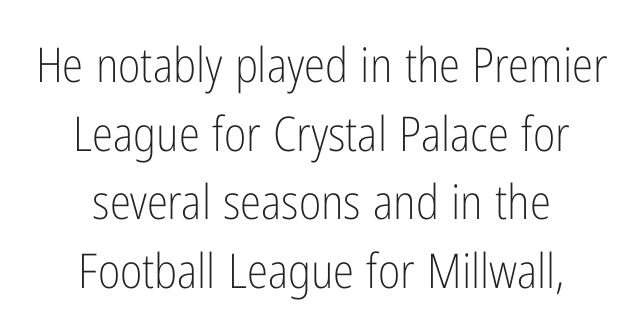
The image shows 48 px light, condensed sans-serif type, upright; set centered, normal line spacing (1.43x), normal letter spacing, not underlined; low stroke contrast and a medium x-height.
